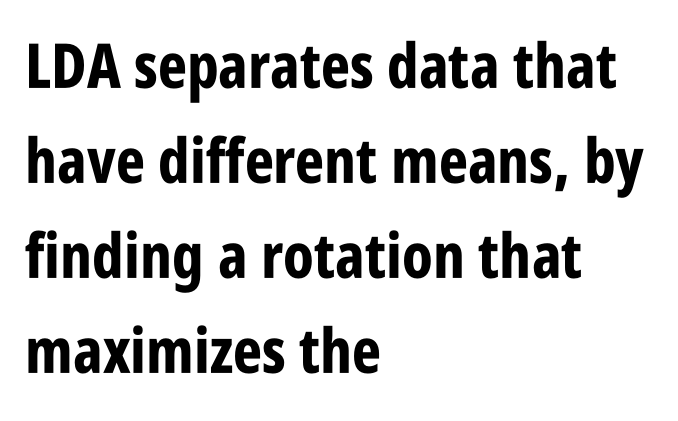
Glance below the letters and you will spot only blank space. Nope, not italic — everything's standing straight. Each glyph is drawn with heavy, bold strokes. Each line starts at the same left margin while the right side varies.
